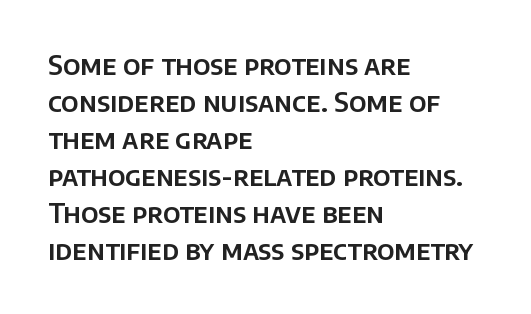
The image shows 26 px text type, upright; set left-aligned, normal line spacing (1.42x), normal letter spacing, not underlined.
